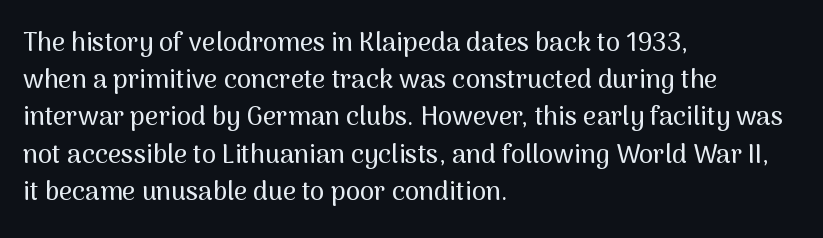
Q: Is the text italic (slanted)? A: No, it is upright.
Q: Is the text underlined? A: No.
Q: How is the paragraph aligned? A: Left-aligned.
Q: Is the spacing between letters normal or unusually wide? A: Normal.
Q: Is the spacing between lines tight, normal or loose? A: Normal.
